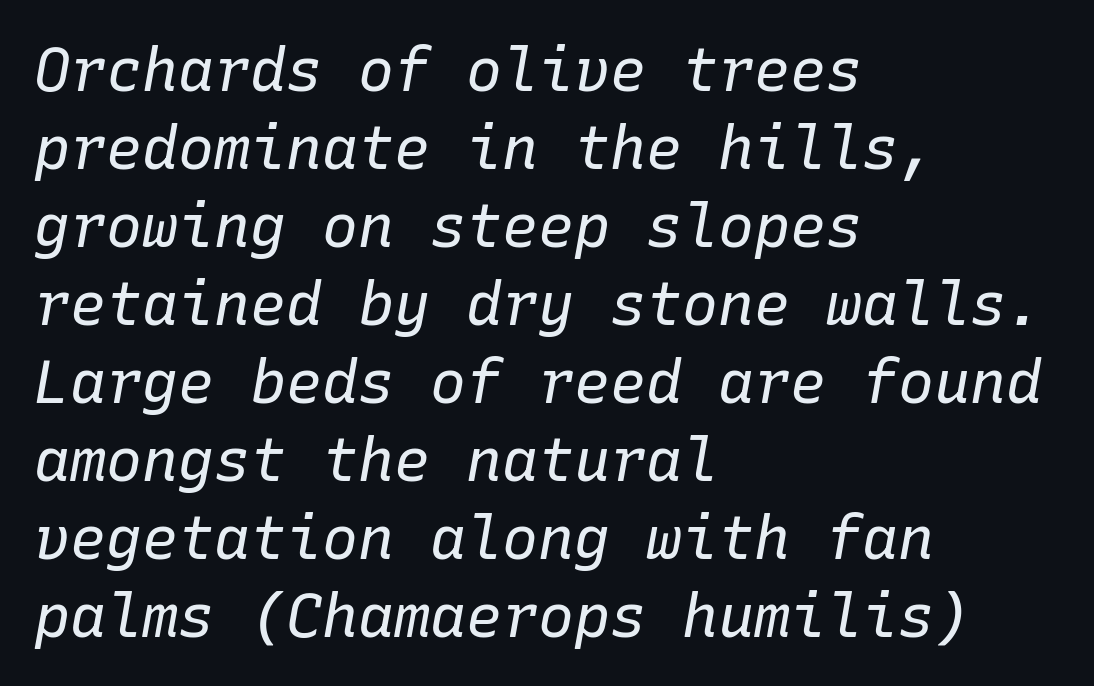
Lines of text with bare space underneath. Monospaced: the letters line up in strict vertical columns. Teacher's note: observe the even left margin — that is flush-left alignment. Quick note: italic. These lines keep a tight, regular rhythm from letter to letter. Notice how descenders clear the ascenders below comfortably — that's standard leading.
